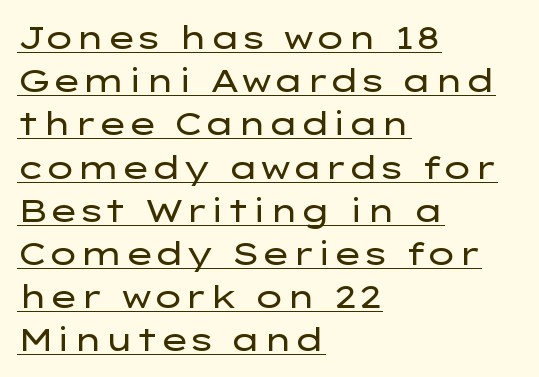
Q: Is the text bold? A: No.
Q: Is the text italic (slanted)? A: No, it is upright.
Q: Is the typeface a serif or a sans-serif typeface? A: Sans-serif.
Q: Is the text underlined? A: Yes.
Q: How is the paragraph aligned? A: Left-aligned.
Q: Is the spacing between letters normal or unusually wide? A: Normal.
Q: Is the spacing between lines tight, normal or loose? A: Normal.
Q: Width (condensed, normal, or wide)? A: Wide.
Q: Stroke contrast? A: Low.
Q: x-height? A: Medium.
Q: Monospaced? A: No.
